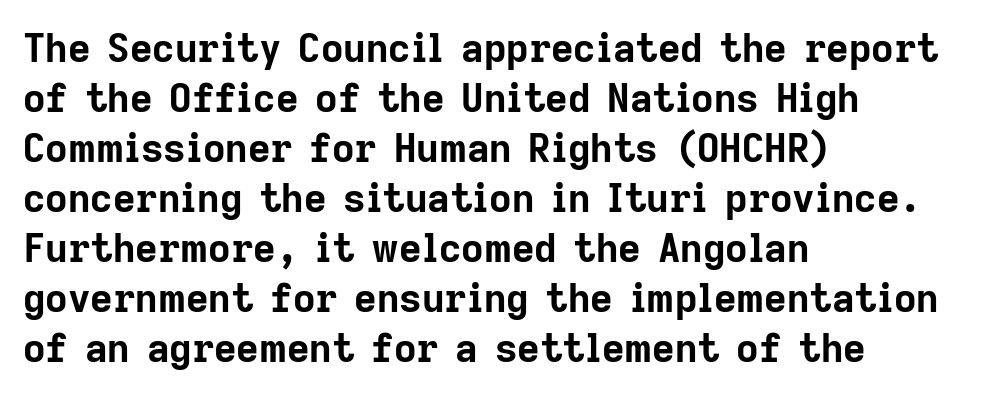
Q: Is the text bold? A: Yes.
Q: Is the text italic (slanted)? A: No, it is upright.
Q: Is the typeface a serif or a sans-serif typeface? A: Sans-serif.
Q: Is the text underlined? A: No.
Q: How is the paragraph aligned? A: Left-aligned.
Q: Is the spacing between letters normal or unusually wide? A: Normal.
Q: Is the spacing between lines tight, normal or loose? A: Normal.
Q: Width (condensed, normal, or wide)? A: Normal.
Q: Stroke contrast? A: Low.
Q: x-height? A: Medium.
Q: Monospaced? A: No.
